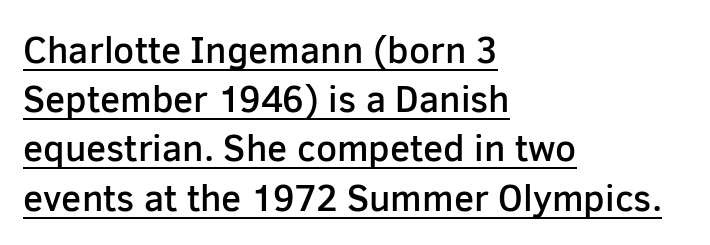
The image shows 37 px semibold sans-serif type, upright; set left-aligned, normal line spacing (1.33x), normal letter spacing, underlined; low stroke contrast and a medium x-height.
